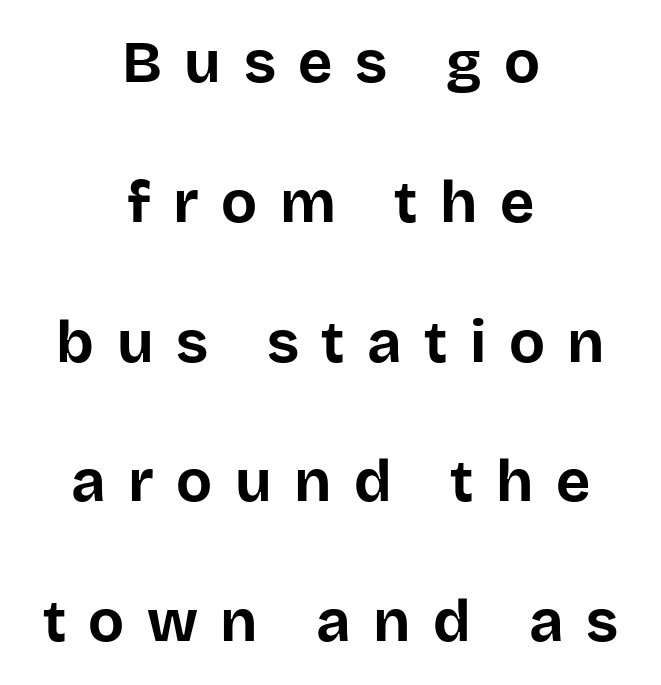
{"serif": "no", "italic": "no", "bold": "yes", "weight": "bold", "width": "normal", "stroke_contrast": "low", "x_height": "large", "monospaced": "no", "underline": "no", "align": "center", "line_spacing": "loose", "line_spacing_ratio": 2.37, "letter_spacing": "wide", "letter_spacing_em": 0.38, "glyph_px": 59}
